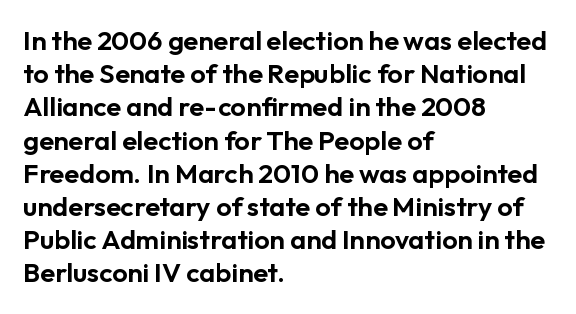
Every row of glyphs begins at an identical x-position on the left. These lines were composed using upright roman letters. Standard letterfit; no display-style spreading of the glyphs. The glyphs are unaccompanied by any horizontal stroke below them.
